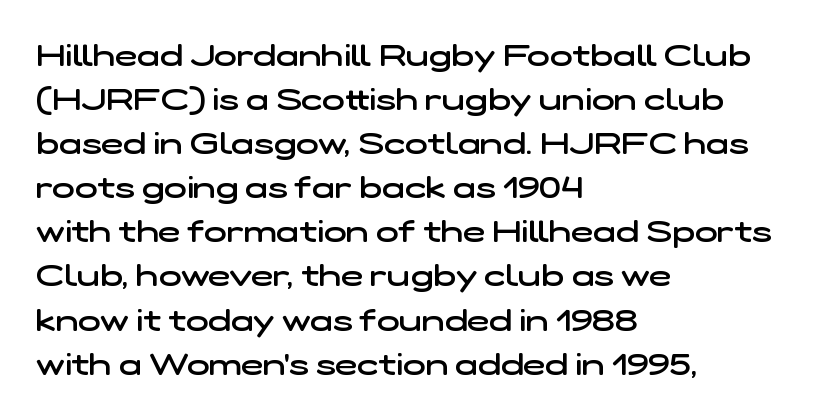
The face used here is proportionally spaced, like ordinary book or web type. Nope, no serifs anywhere on these letters. Clear beneath every line of the passage. Layout note: lines flush left.
